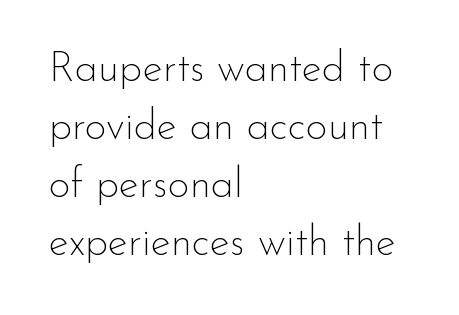
{"serif": "no", "italic": "no", "bold": "no", "weight": "thin", "width": "normal", "stroke_contrast": "low", "x_height": "small", "monospaced": "no", "underline": "no", "align": "left", "line_spacing": "normal", "line_spacing_ratio": 1.38, "letter_spacing": "normal", "letter_spacing_em": 0.0, "glyph_px": 42}
